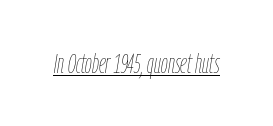
Q: Is the text bold? A: No.
Q: Is the text italic (slanted)? A: Yes, it leans right by about 9 degrees.
Q: Is the text underlined? A: Yes.
Q: Is the spacing between letters normal or unusually wide? A: Normal.
